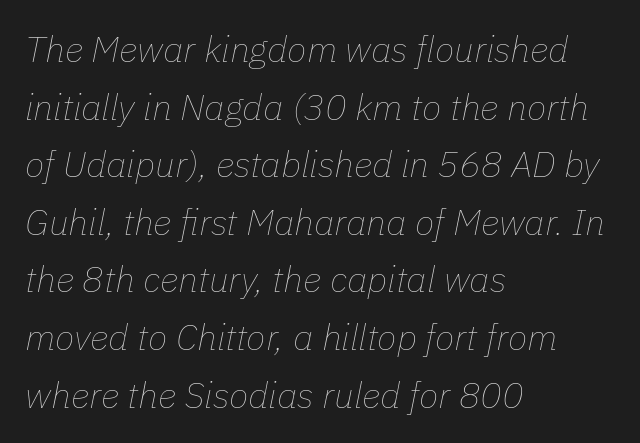
{"italic": "yes", "lean": "right", "slant_degrees": 11, "bold": "no", "weight": "thin", "width": "normal", "stroke_contrast": "low", "x_height": "medium", "monospaced": "no", "underline": "no", "align": "left", "line_spacing": "normal", "line_spacing_ratio": 1.6, "letter_spacing": "normal", "letter_spacing_em": 0.0, "glyph_px": 36}
